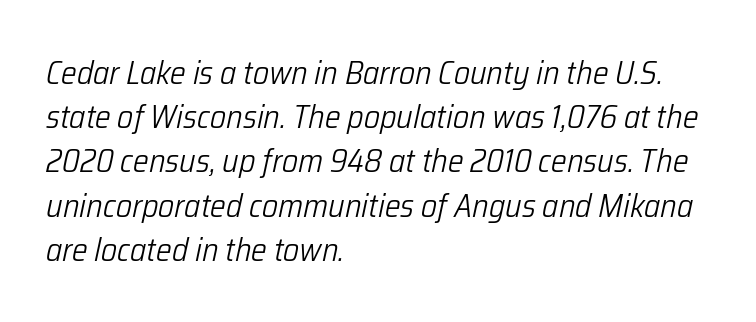
Q: Is the text bold? A: No.
Q: Is the text italic (slanted)? A: Yes, it leans right by about 12 degrees.
Q: Is the text underlined? A: No.
Q: How is the paragraph aligned? A: Left-aligned.
Q: Is the spacing between letters normal or unusually wide? A: Normal.
Q: Is the spacing between lines tight, normal or loose? A: Normal.
Q: Width (condensed, normal, or wide)? A: Condensed.
Q: Stroke contrast? A: Low.
Q: x-height? A: Medium.
Q: Monospaced? A: No.
